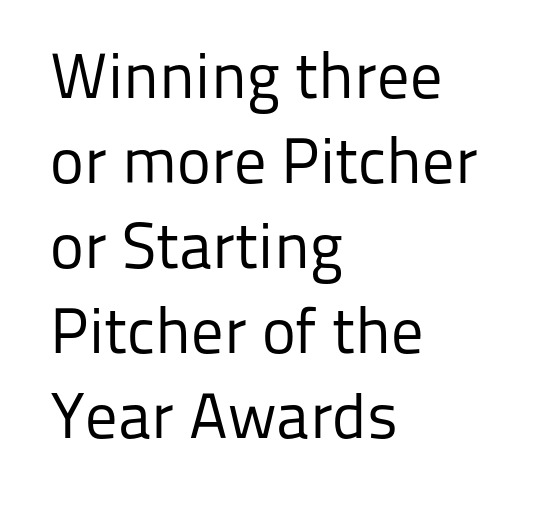
The image shows 64 px regular-weight sans-serif type, upright; set left-aligned, normal line spacing (1.33x), normal letter spacing, not underlined; low stroke contrast and a medium x-height.
